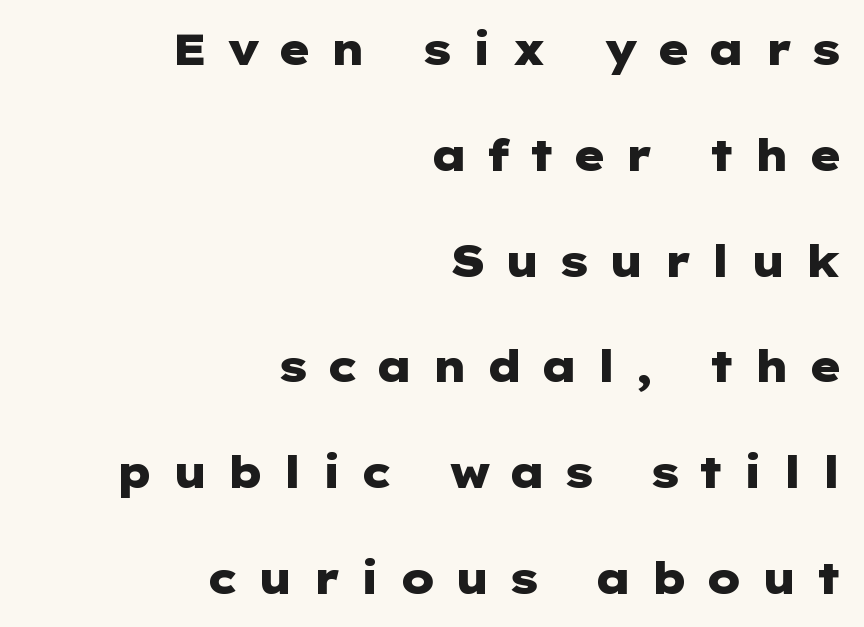
{"serif": "no", "italic": "no", "bold": "yes", "weight": "heavy", "width": "wide", "stroke_contrast": "low", "x_height": "medium", "underline": "no", "align": "right", "line_spacing": "loose", "line_spacing_ratio": 2.46, "letter_spacing": "wide", "letter_spacing_em": 0.41, "glyph_px": 43}
